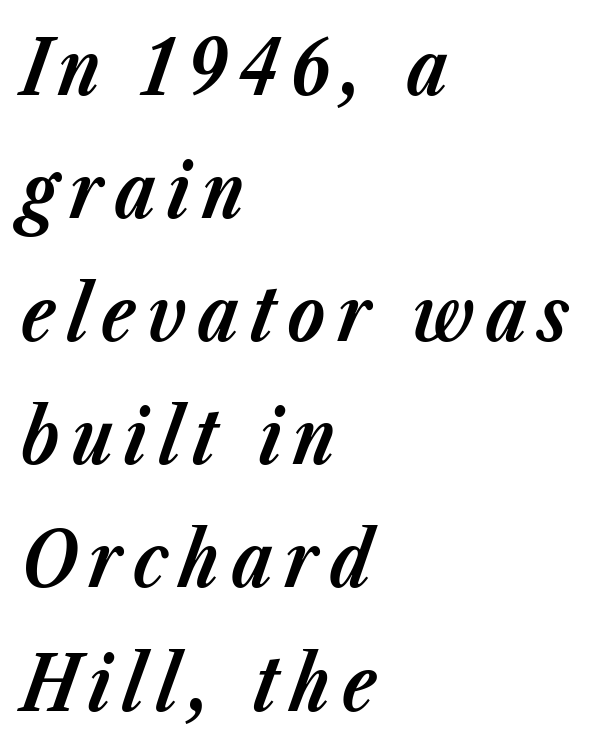
The image shows 76 px bold type, italic (leaning right); set left-aligned, normal line spacing (1.62x), not underlined; low stroke contrast and a medium x-height.
